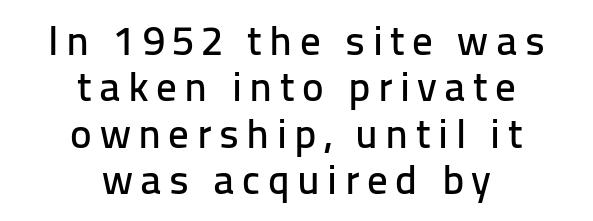
The image shows 41 px sans-serif type, upright; set centered, tight line spacing (1.13x), not underlined; low stroke contrast and a medium x-height.
